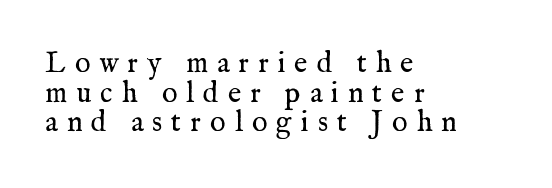
The image shows 29 px regular-weight serif type, upright; set left-aligned, tight line spacing (1.02x), unusually wide letter spacing (+0.31 em), not underlined; medium stroke contrast and a medium x-height.
